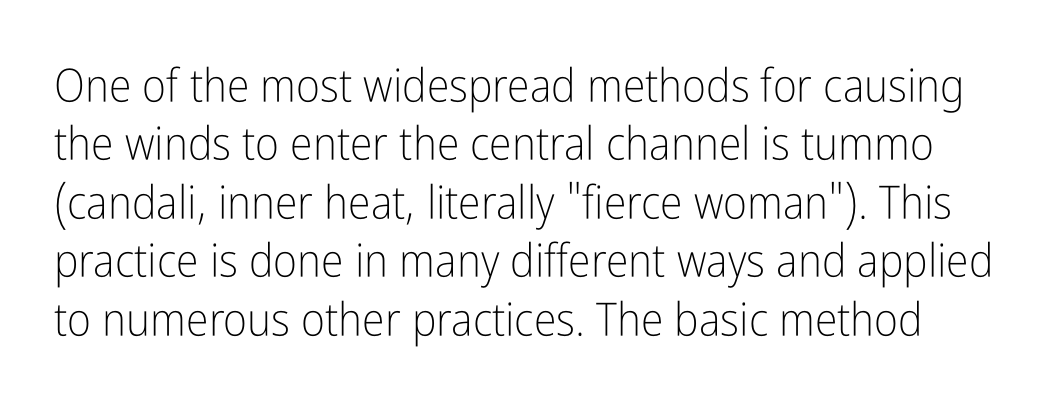
The image shows 46 px light, condensed sans-serif type, upright; set normal line spacing (1.27x), normal letter spacing, not underlined; low stroke contrast and a medium x-height.
